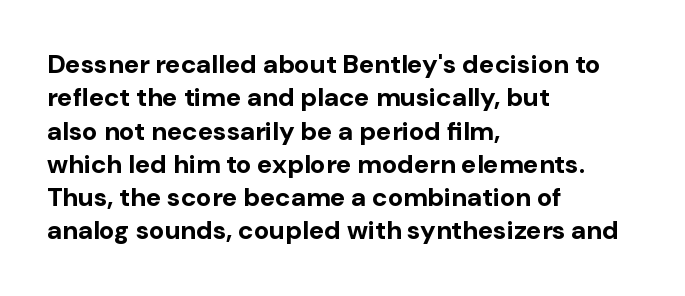
The image shows 26 px bold type, upright; set left-aligned, normal line spacing (1.28x), normal letter spacing, not underlined.
